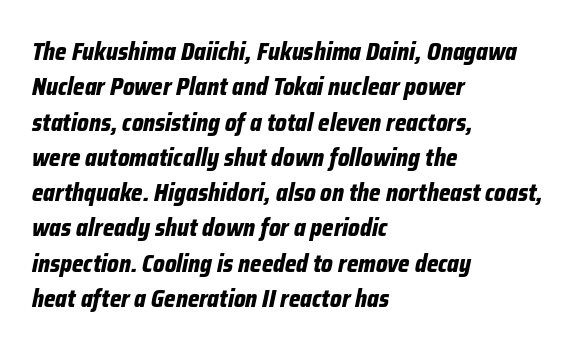
Interline gaps are of average width in this sample. The paragraph shown leans on its left margin. Descenders hang freely into open space. The typesetting leans heavy: a genuine bold.
